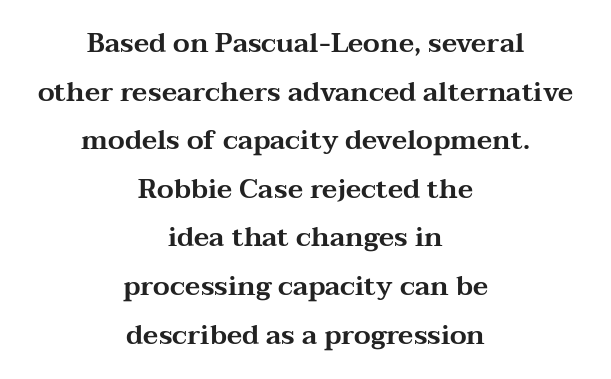
The image shows 27 px text type, upright; set centered, line spacing 1.8x, normal letter spacing, not underlined.
